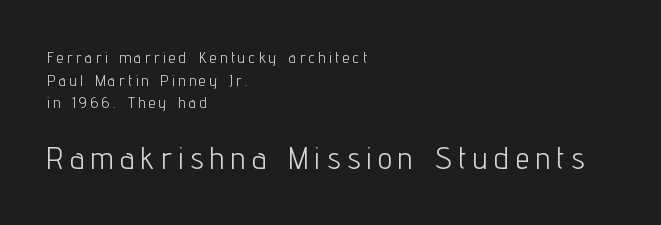
The line-height multiplier appears to be the usual default. The typesetting does not lean heavy: it is not bold. Look at the glyph heights: the lower group is clearly the bigger setting. Tracking value appears strongly positive — letters spread wide.
